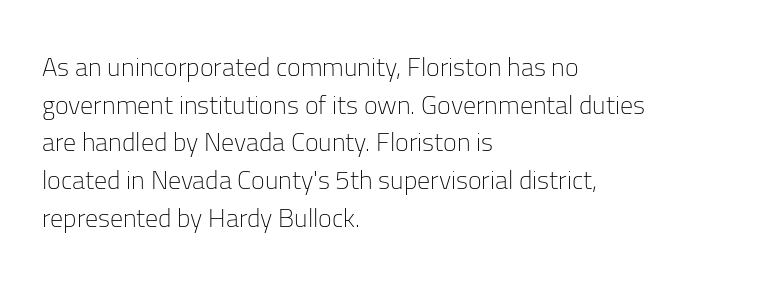
Q: Is the text bold? A: No.
Q: Is the text italic (slanted)? A: No, it is upright.
Q: Is the text underlined? A: No.
Q: How is the paragraph aligned? A: Left-aligned.
Q: Is the spacing between letters normal or unusually wide? A: Normal.
Q: Is the spacing between lines tight, normal or loose? A: Normal.
